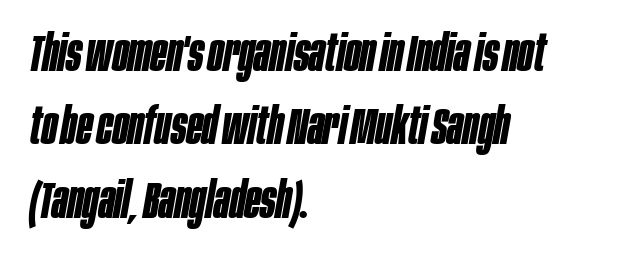
Standard letterfit; no display-style spreading of the glyphs. Proportional: the letters do not fall into vertical columns. The rendering uses a bold face; every stroke is thick and dark. Compared with ordinary roman type, these characters are visibly tilted.
